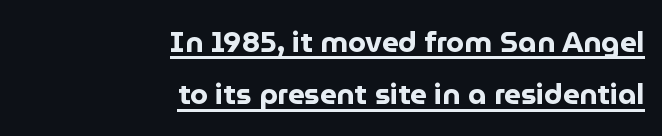
The image shows 29 px bold sans-serif type, upright; set right-aligned, line spacing 1.81x, normal letter spacing, underlined; low stroke contrast and a medium x-height.
